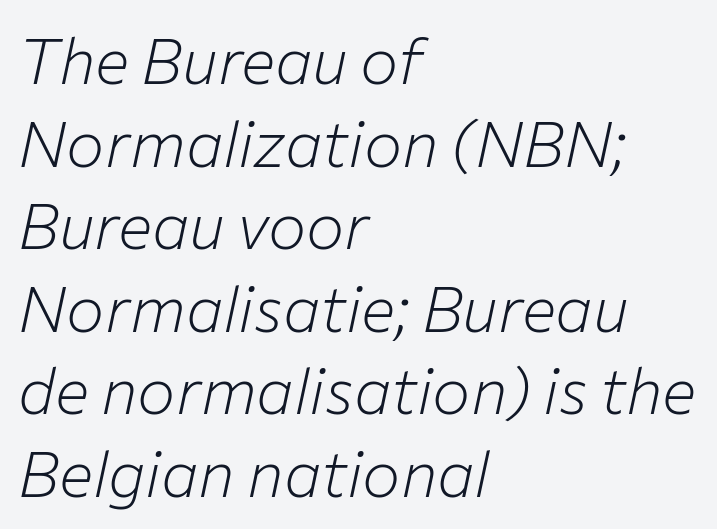
The image shows 64 px light type, italic (leaning right); set left-aligned, normal line spacing (1.29x), normal letter spacing, not underlined; low stroke contrast and a medium x-height.
